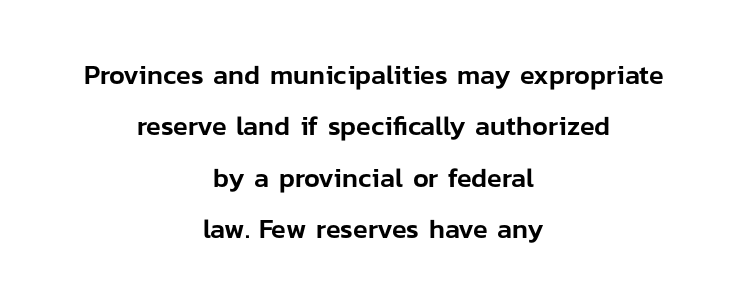
Q: Is the text italic (slanted)? A: No, it is upright.
Q: Is the text underlined? A: No.
Q: How is the paragraph aligned? A: Centered.
Q: Is the spacing between letters normal or unusually wide? A: Normal.
Q: Is the spacing between lines tight, normal or loose? A: Loose.
